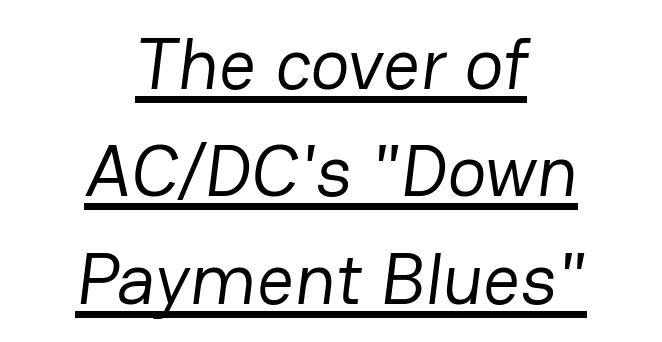
The image shows 73 px regular-weight sans-serif type; set centered, normal line spacing (1.47x), normal letter spacing, underlined; low stroke contrast and a medium x-height.
